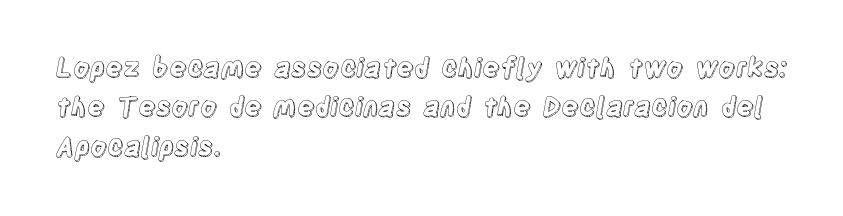
Q: Is the text italic (slanted)? A: Yes.
Q: Is the text underlined? A: No.
Q: How is the paragraph aligned? A: Left-aligned.
Q: Is the spacing between letters normal or unusually wide? A: Normal.
Q: Is the spacing between lines tight, normal or loose? A: Normal.
